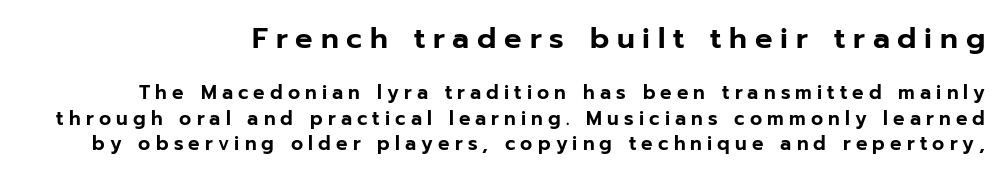
Q: Is the text italic (slanted)? A: No, it is upright.
Q: Is the typeface a serif or a sans-serif typeface? A: Sans-serif.
Q: Is the text underlined? A: No.
Q: Is the spacing between letters normal or unusually wide? A: Unusually wide.
Q: Is the spacing between lines tight, normal or loose? A: Normal.
Q: Which block of text is set in a larger size, the first (top) or the second (bottom)? A: The first (top) one.
Q: Width (condensed, normal, or wide)? A: Normal.
Q: Stroke contrast? A: Low.
Q: x-height? A: Medium.
Q: Monospaced? A: No.
